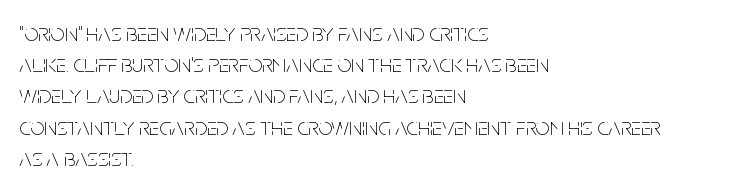
{"italic": "no", "bold": "no", "underline": "no", "align": "left", "line_spacing": "normal", "line_spacing_ratio": 1.25, "letter_spacing": "normal", "letter_spacing_em": 0.0, "glyph_px": 25}
